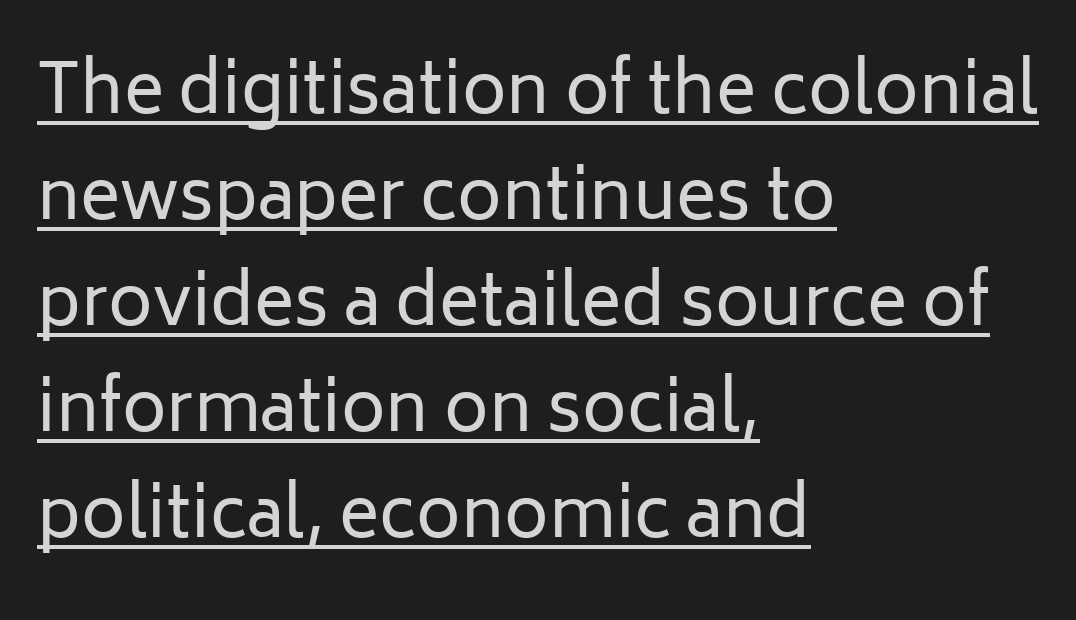
Q: Is the text bold? A: No.
Q: Is the text italic (slanted)? A: No, it is upright.
Q: Is the typeface a serif or a sans-serif typeface? A: Sans-serif.
Q: Is the text underlined? A: Yes.
Q: How is the paragraph aligned? A: Left-aligned.
Q: Is the spacing between letters normal or unusually wide? A: Normal.
Q: Is the spacing between lines tight, normal or loose? A: Normal.
Q: Width (condensed, normal, or wide)? A: Normal.
Q: Stroke contrast? A: Low.
Q: x-height? A: Medium.
Q: Monospaced? A: No.
